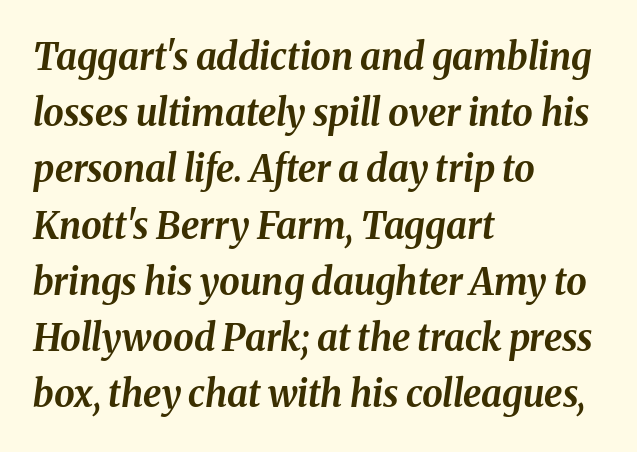
Yep, that's italic — everything's leaning. The type is set solid horizontally, with unmodified tracking. Honestly, there is no underline to notice here at all. If you measured baseline to baseline, you'd find a middling distance. The letters advance in unequal steps, a hallmark of proportional type. The face used here has the dense, thick strokes of a bold.
